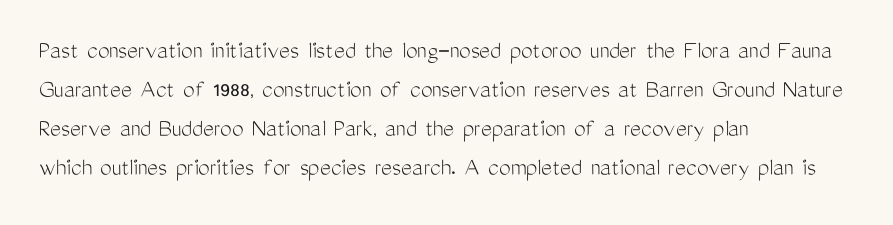
Each new line begins a customary step beneath the previous one. Students, note that the glyphs here touch the page at normal intervals. Letters rest on an invisible, unmarked baseline. Posture: upright roman.
